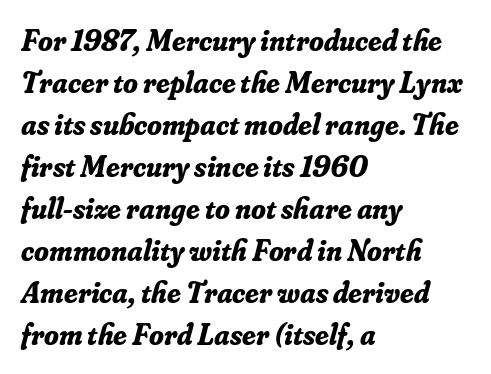
The image shows 30 px bold serif type, italic (leaning right); set left-aligned, normal line spacing (1.4x), normal letter spacing, not underlined; low stroke contrast and a small x-height.
